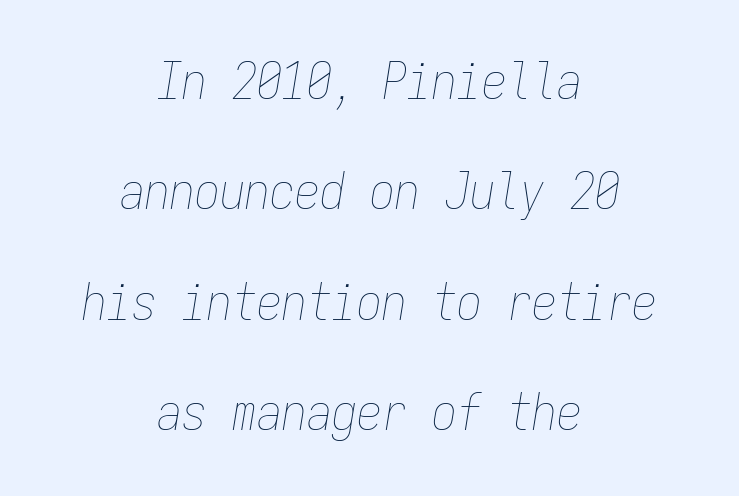
{"italic": "yes", "lean": "right", "slant_degrees": 9, "bold": "no", "weight": "thin", "width": "condensed", "stroke_contrast": "low", "x_height": "medium", "monospaced": "yes", "underline": "no", "align": "center", "line_spacing": "loose", "line_spacing_ratio": 2.21, "letter_spacing": "normal", "letter_spacing_em": 0.0, "glyph_px": 50}
